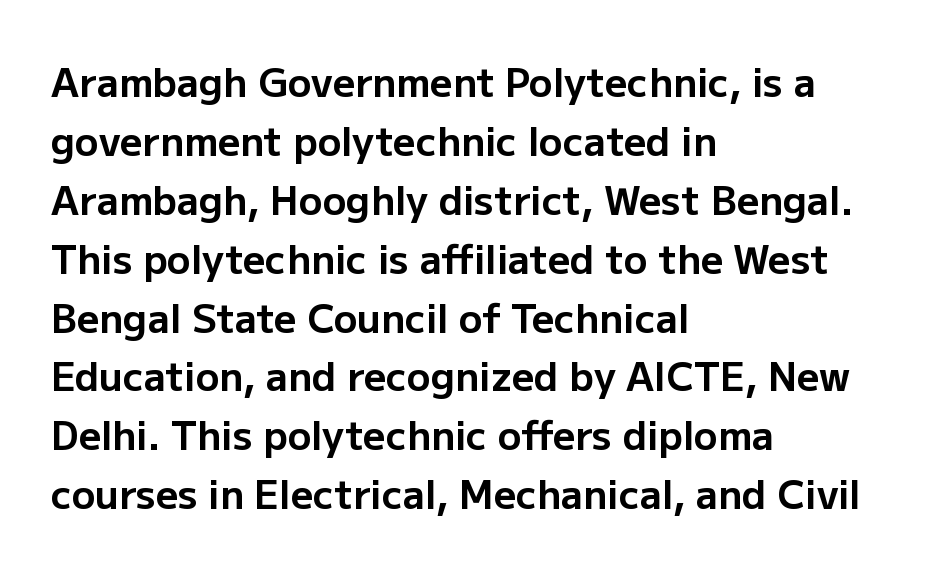
{"serif": "no", "italic": "no", "bold": "yes", "weight": "bold", "width": "normal", "stroke_contrast": "low", "x_height": "medium", "monospaced": "no", "underline": "no", "align": "left", "line_spacing": "normal", "line_spacing_ratio": 1.51, "letter_spacing": "normal", "letter_spacing_em": 0.0, "glyph_px": 39}
